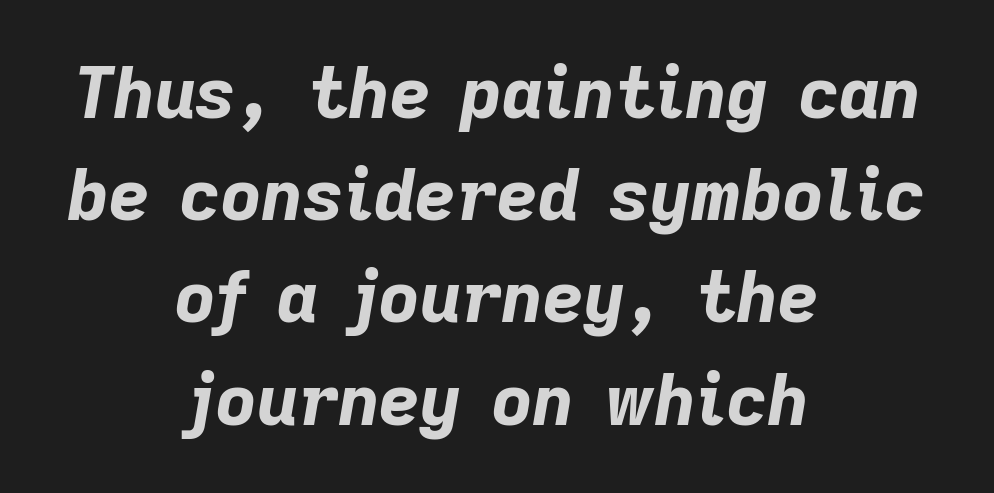
Q: Is the text bold? A: Yes.
Q: Is the text italic (slanted)? A: Yes, it leans right by about 9 degrees.
Q: Is the text underlined? A: No.
Q: How is the paragraph aligned? A: Centered.
Q: Is the spacing between letters normal or unusually wide? A: Normal.
Q: Is the spacing between lines tight, normal or loose? A: Normal.
Q: Width (condensed, normal, or wide)? A: Normal.
Q: Stroke contrast? A: Low.
Q: x-height? A: Medium.
Q: Monospaced? A: No.
